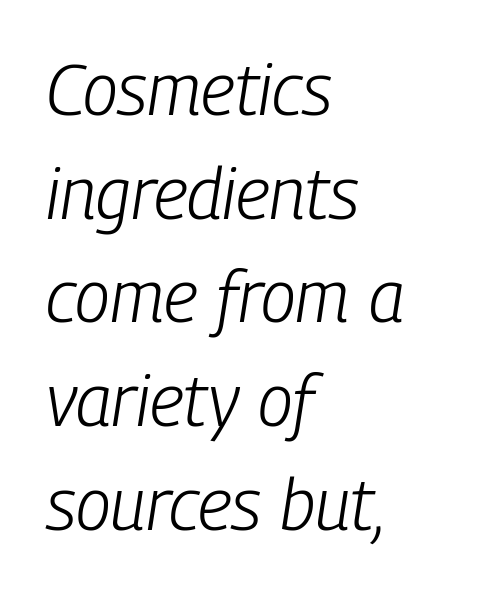
The image shows 71 px light, condensed type, italic (leaning right); set left-aligned, normal line spacing (1.46x), normal letter spacing, not underlined; low stroke contrast and a medium x-height.
